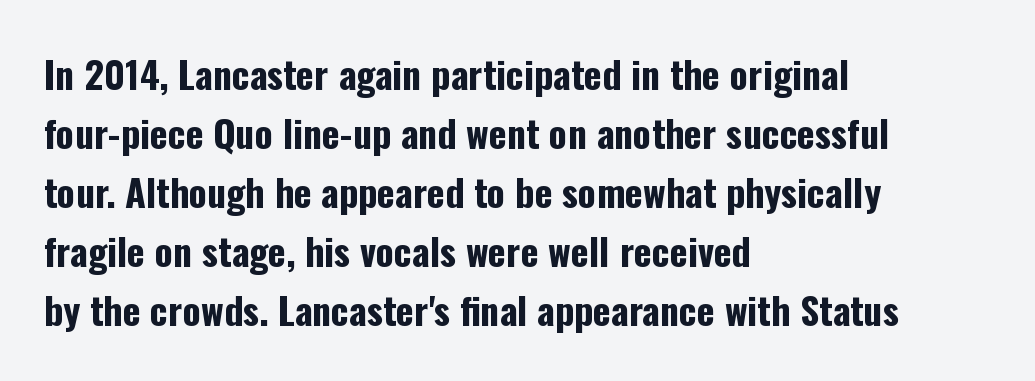
Caption: multi-line text, flush left, ragged right. Compared with typical paragraphs, the rows here are spaced about the same. The letters stand upright; this is a roman face. The typesetting leans heavy: a genuine bold. What stands out about the letter spacing? Nothing — it is the standard amount.
